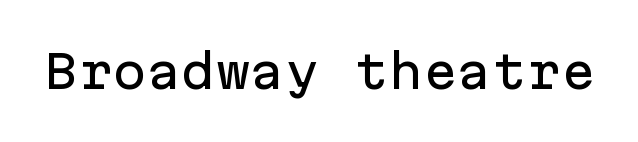
The image shows 46 px sans-serif type, upright, monospaced; set normal letter spacing, not underlined; low stroke contrast and a medium x-height.
